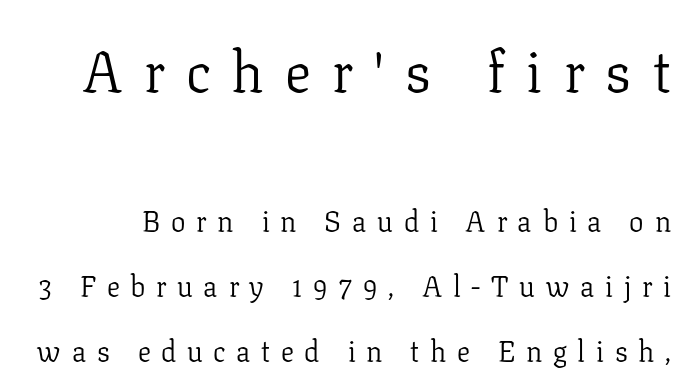
The rendering uses a large line-height, opening up the rows. Does the lettering tilt? It doesn't — this is upright. Here the first block reads like a headline and the second like body copy. Bare-footed words on every line.
